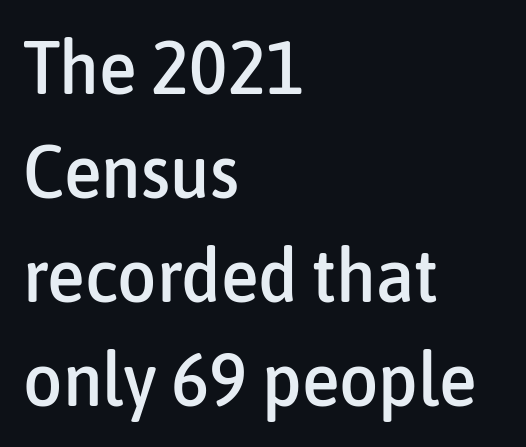
The image shows 76 px condensed sans-serif type, upright; set left-aligned, normal line spacing (1.37x), normal letter spacing, not underlined; low stroke contrast and a medium x-height.
